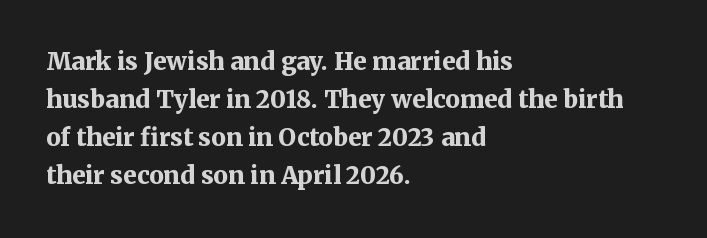
{"italic": "no", "bold": "yes", "underline": "no", "align": "left", "line_spacing": "normal", "line_spacing_ratio": 1.59, "letter_spacing": "normal", "letter_spacing_em": 0.0, "glyph_px": 24}
